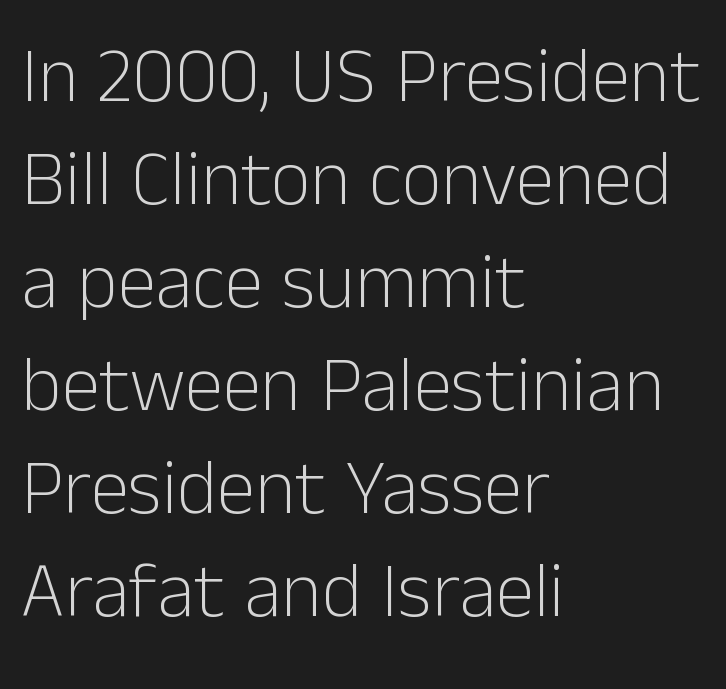
Q: Is the text bold? A: No.
Q: Is the text italic (slanted)? A: No, it is upright.
Q: Is the typeface a serif or a sans-serif typeface? A: Sans-serif.
Q: Is the text underlined? A: No.
Q: How is the paragraph aligned? A: Left-aligned.
Q: Is the spacing between letters normal or unusually wide? A: Normal.
Q: Is the spacing between lines tight, normal or loose? A: Normal.
Q: Width (condensed, normal, or wide)? A: Normal.
Q: Stroke contrast? A: Low.
Q: x-height? A: Medium.
Q: Monospaced? A: No.
